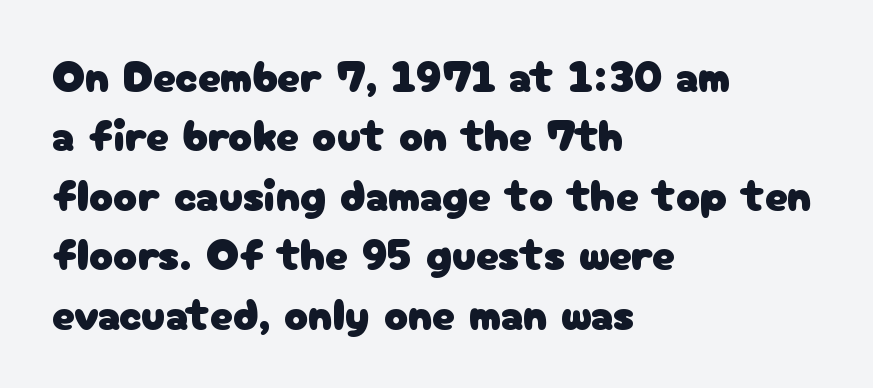
The image shows 45 px sans-serif type, upright; set left-aligned, normal line spacing (1.32x), normal letter spacing, not underlined; low stroke contrast and a medium x-height.
